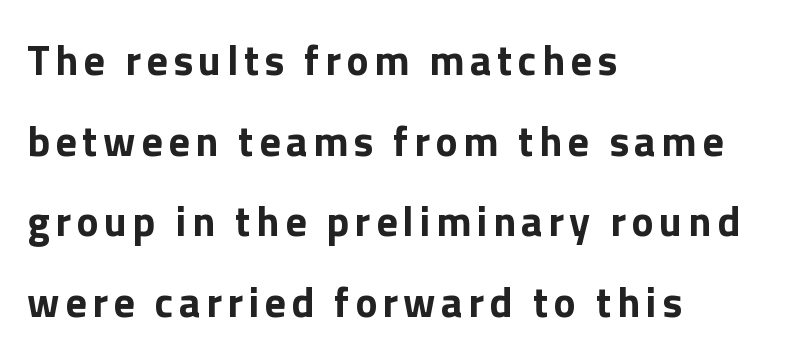
Q: Is the text bold? A: Yes.
Q: Is the text italic (slanted)? A: No, it is upright.
Q: Is the typeface a serif or a sans-serif typeface? A: Sans-serif.
Q: Is the text underlined? A: No.
Q: How is the paragraph aligned? A: Left-aligned.
Q: Is the spacing between lines tight, normal or loose? A: Loose.
Q: Width (condensed, normal, or wide)? A: Normal.
Q: x-height? A: Medium.
Q: Monospaced? A: No.
